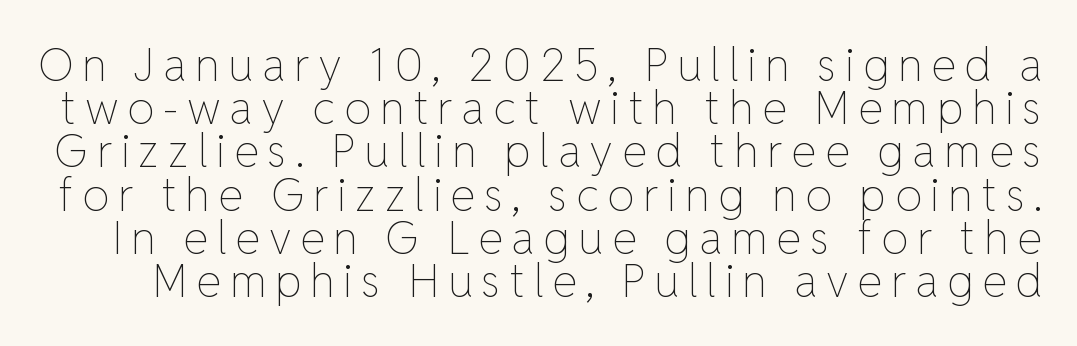
The image shows 45 px thin type, upright; set tight line spacing (0.96x), not underlined; low stroke contrast and a medium x-height.
